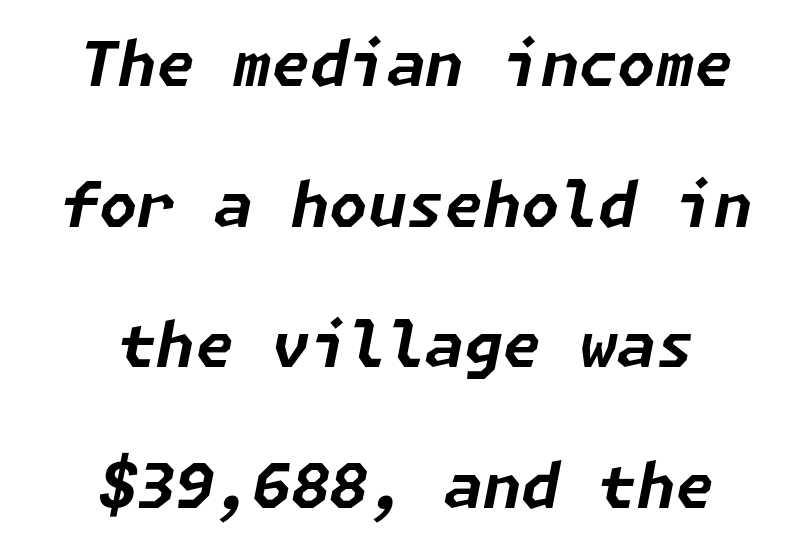
The whole block is typeset with a tilt. The letters sit at their default tracking, neither squeezed nor spread. Lines of text with bare space underneath. If you folded the block vertically in half, each line would mirror itself in length. Strong, thick strokes mark this as bold type.
